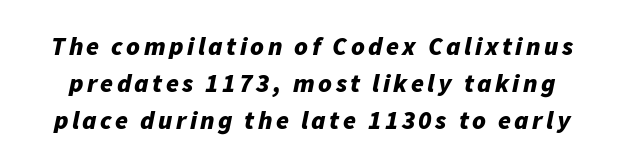
The image shows 26 px bold type, italic (leaning right); set normal line spacing (1.43x), not underlined.
